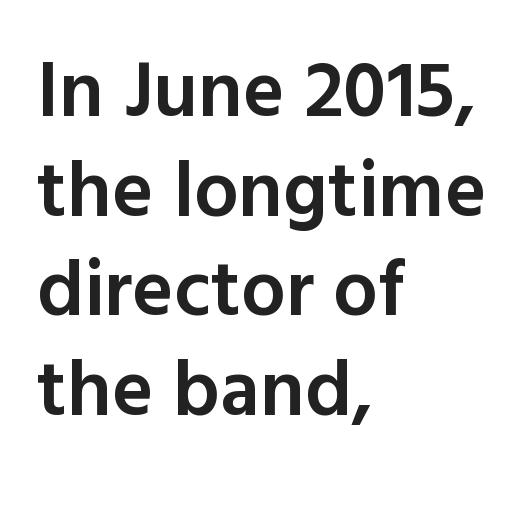
How are the letters spaced? Ordinarily, with no added tracking. Every row of glyphs begins at an identical x-position on the left. The typography opts for an upright posture over an oblique one. Semibold letterforms, between regular and bold. The rendering uses natural spacing where letterforms have individual widths. Quick note: underline off.
